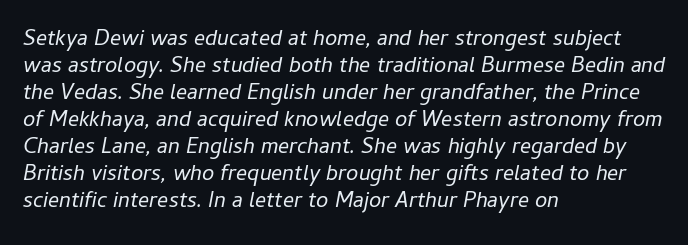
The image shows 22 px text type, italic (leaning right); set left-aligned, line spacing 1.23x, normal letter spacing, not underlined.
